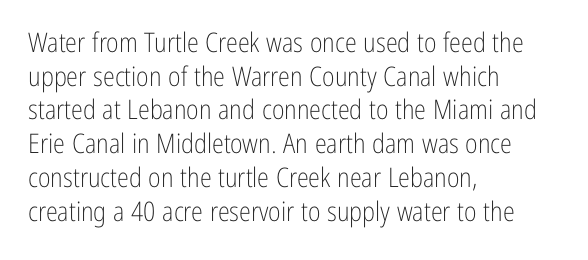
The image shows 27 px text type, upright; set left-aligned, normal line spacing (1.25x), normal letter spacing, not underlined.
